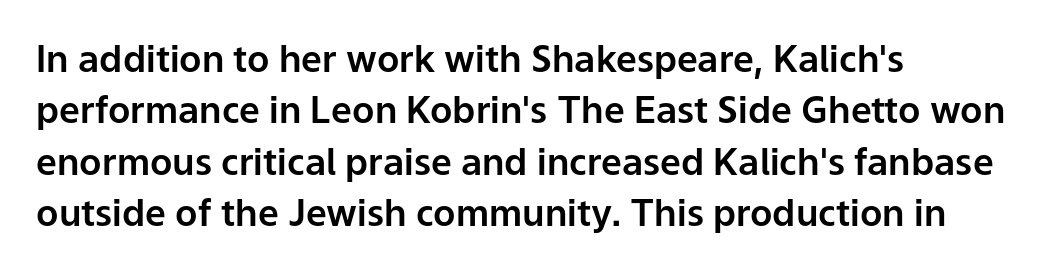
{"serif": "no", "italic": "no", "width": "normal", "stroke_contrast": "low", "x_height": "medium", "monospaced": "no", "underline": "no", "align": "left", "line_spacing": "normal", "line_spacing_ratio": 1.39, "letter_spacing": "normal", "letter_spacing_em": 0.0, "glyph_px": 37}
